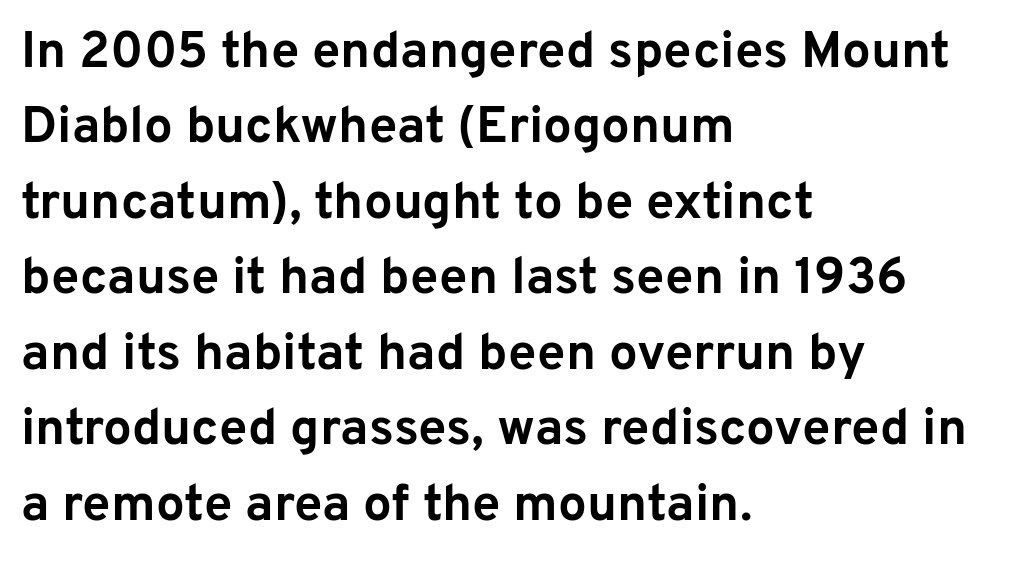
{"serif": "no", "italic": "no", "bold": "yes", "weight": "bold", "width": "normal", "stroke_contrast": "low", "x_height": "medium", "monospaced": "no", "underline": "no", "align": "left", "line_spacing": "normal", "line_spacing_ratio": 1.48, "letter_spacing": "normal", "letter_spacing_em": 0.0, "glyph_px": 51}
